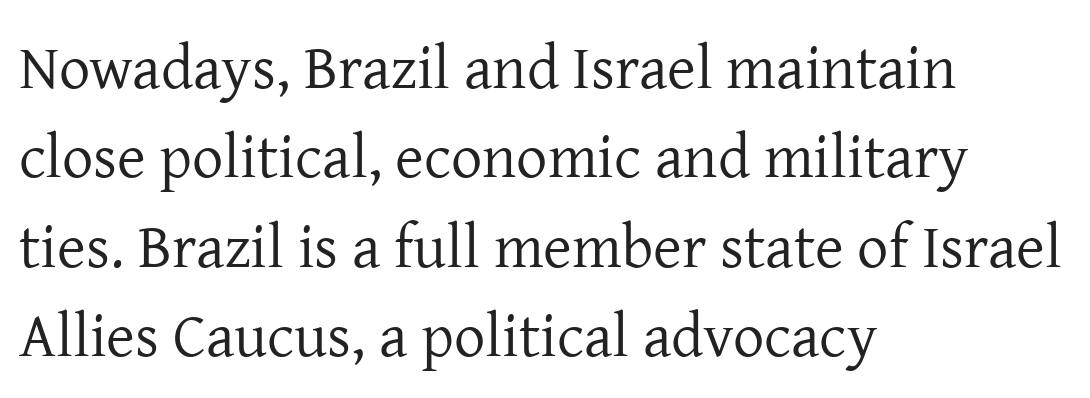
{"serif": "yes", "italic": "no", "bold": "no", "weight": "regular", "width": "normal", "stroke_contrast": "low", "x_height": "medium", "monospaced": "no", "underline": "no", "align": "left", "line_spacing": "normal", "line_spacing_ratio": 1.44, "letter_spacing": "normal", "letter_spacing_em": 0.0, "glyph_px": 62}
